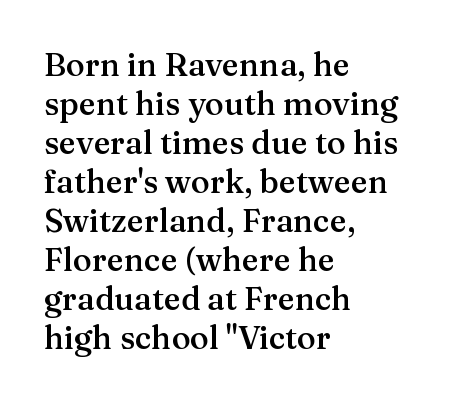
{"serif": "yes", "italic": "no", "bold": "semi", "weight": "semibold", "width": "normal", "stroke_contrast": "medium", "x_height": "medium", "monospaced": "no", "underline": "no", "align": "left", "line_spacing_ratio": 1.22, "letter_spacing": "normal", "letter_spacing_em": 0.0, "glyph_px": 32}
